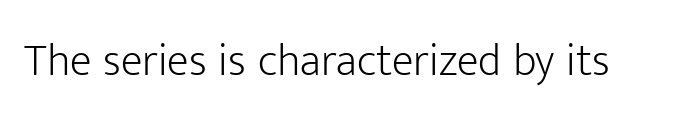
Q: Is the text bold? A: No.
Q: Is the text italic (slanted)? A: No, it is upright.
Q: Is the typeface a serif or a sans-serif typeface? A: Sans-serif.
Q: Is the text underlined? A: No.
Q: Is the spacing between letters normal or unusually wide? A: Normal.
Q: Width (condensed, normal, or wide)? A: Normal.
Q: Stroke contrast? A: Low.
Q: x-height? A: Medium.
Q: Monospaced? A: No.
